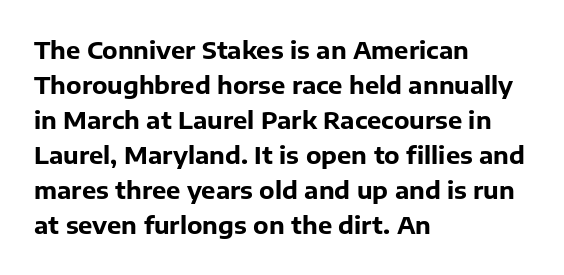
The image shows 24 px bold type, upright; set left-aligned, normal line spacing (1.46x), normal letter spacing, not underlined.
